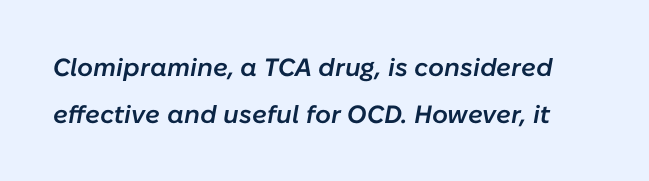
{"italic": "yes", "lean": "right", "slant_degrees": 10, "bold": "semi", "underline": "no", "line_spacing_ratio": 1.88, "letter_spacing": "normal", "letter_spacing_em": 0.0, "glyph_px": 25}
